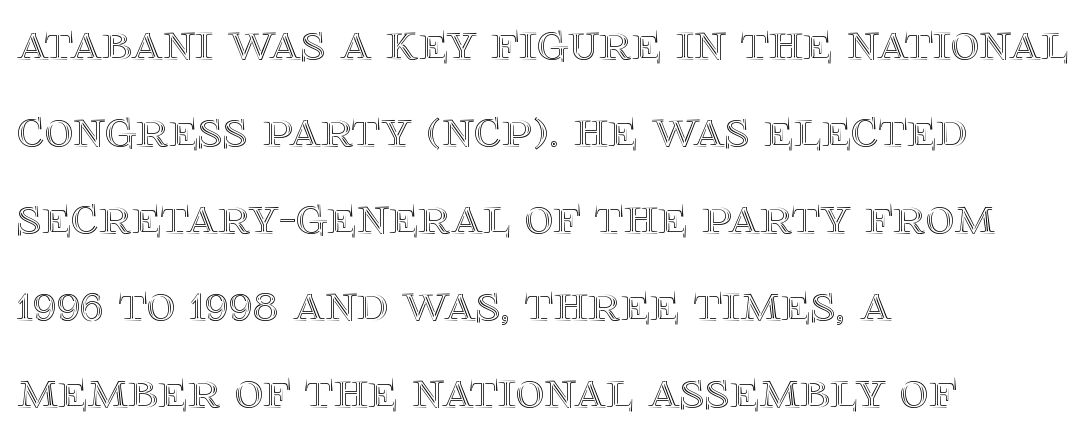
Line spacing here is normal. Only glyphs here, with clear space below each row. Vertical strokes here are truly vertical. You could not count columns in this text — the font is proportionally spaced.
